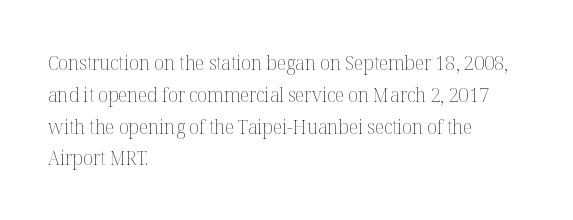
This is not heavy type; no bold has been used. Tracking here is standard; glyphs follow each other at the usual distance. Horizontal bands of white between lines are of average thickness. Underlining? Definitely not there. A student would call this left alignment; a typographer would say flush left, rag right.
